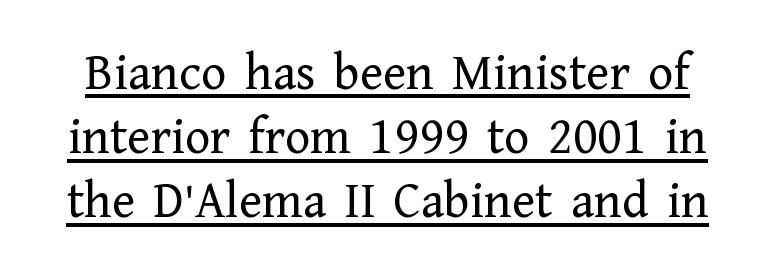
{"serif": "yes", "italic": "no", "bold": "no", "weight": "regular", "width": "normal", "stroke_contrast": "low", "x_height": "medium", "monospaced": "no", "underline": "yes", "line_spacing_ratio": 1.21, "letter_spacing": "normal", "letter_spacing_em": 0.0, "glyph_px": 53}
